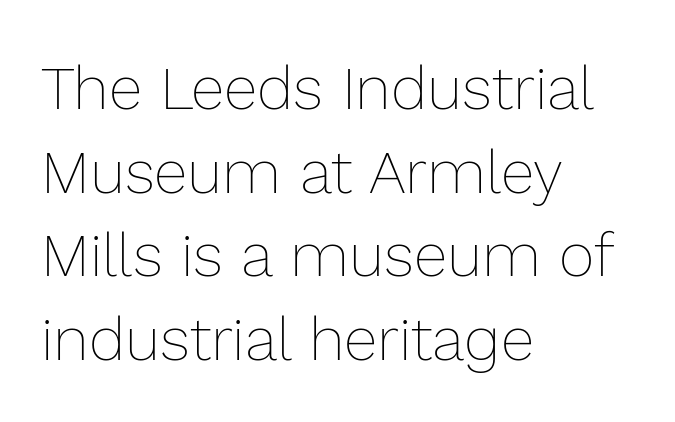
Character widths vary here, with narrow letters taking less room than wide ones. Anything drawn beneath the words? Only blank space. The compositor pushed each line to the left boundary. Default kerning and tracking; the words read as compact shapes.
